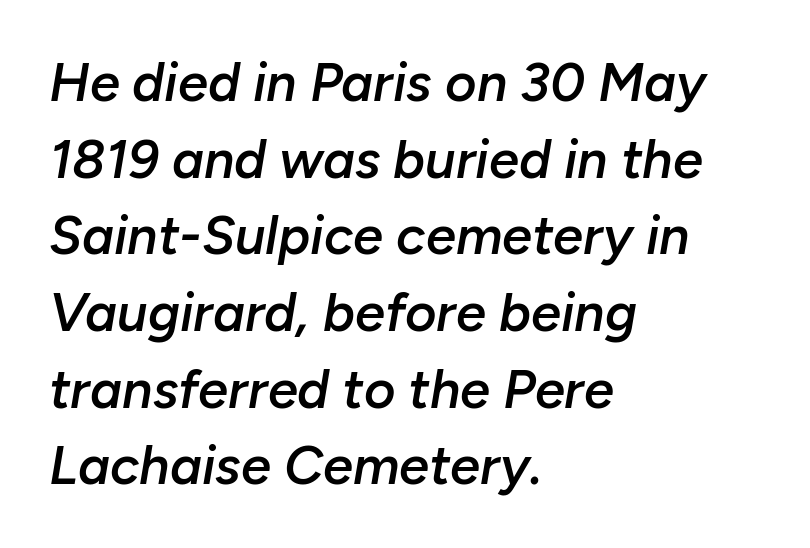
{"italic": "yes", "lean": "right", "slant_degrees": 10, "bold": "semi", "weight": "semibold", "width": "normal", "stroke_contrast": "low", "x_height": "medium", "monospaced": "no", "underline": "no", "align": "left", "line_spacing": "normal", "line_spacing_ratio": 1.42, "letter_spacing": "normal", "letter_spacing_em": 0.0, "glyph_px": 54}
